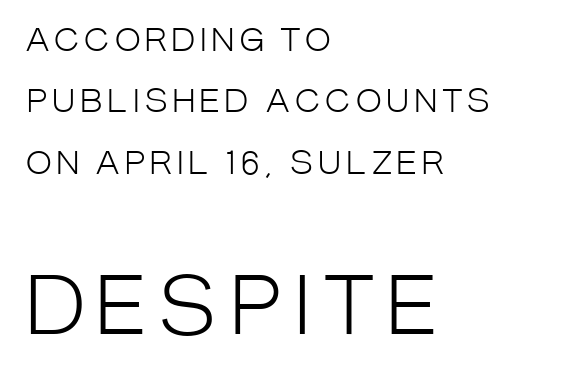
If you squint, the bottom block still reads clearly — it's the larger of the two. Does the leading feel generous? Absolutely, it's lavish. The face used here is proportionally spaced, like ordinary book or web type. Line starts are locked; line ends wander. Just letters on the line, the space beneath them empty.
